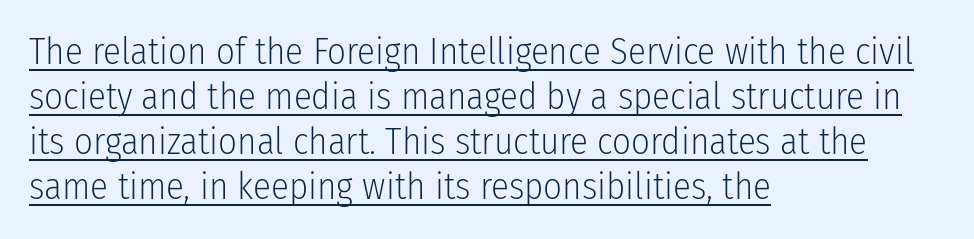
The image shows 37 px light, condensed sans-serif type, upright; set left-aligned, line spacing 1.22x, normal letter spacing, underlined; low stroke contrast and a medium x-height.
